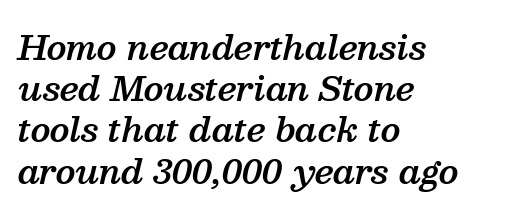
Think of a printed novel: that variable character pitch is what you see here. Compared with typical body copy, the letter spacing here is the same. If you measured baseline to baseline, you'd find a middling distance. Posture: slanted.
